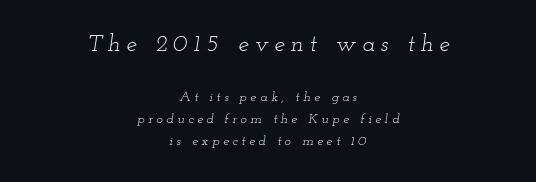
{"italic": "yes", "lean": "right", "slant_degrees": 12, "bold": "no", "underline": "no", "align": "center", "line_spacing": "normal", "line_spacing_ratio": 1.57, "letter_spacing": "wide", "letter_spacing_em": 0.24, "larger_block": "first", "size_ratio": 1.71, "glyph_px": 24}
